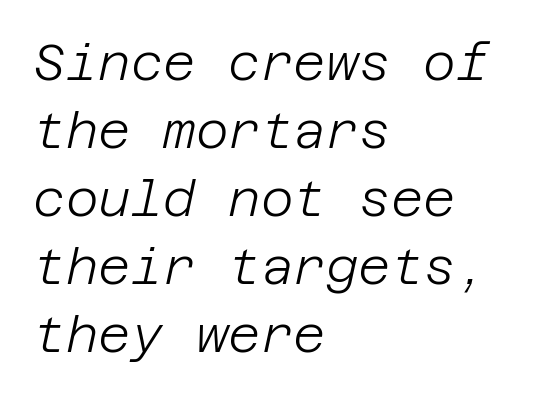
Horizontal alignment here is leftward, the default for most running prose. The space beneath each line is pristine and unruled. Honestly, the row spacing looks completely unremarkable. Observe the ordinary spacing: letters are neighbours, not strangers. Unbolded letterforms with no extra heft.
